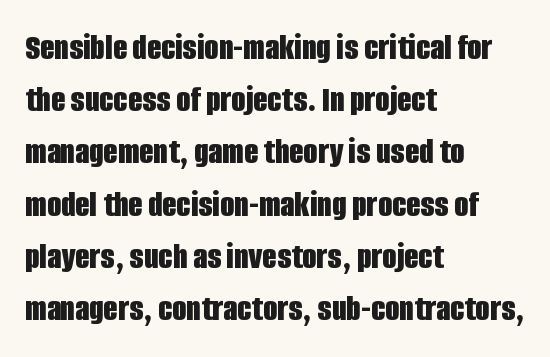
{"serif": "no", "italic": "no", "bold": "yes", "weight": "bold", "width": "condensed", "stroke_contrast": "low", "x_height": "large", "monospaced": "no", "underline": "no", "align": "left", "line_spacing": "normal", "line_spacing_ratio": 1.41, "letter_spacing": "normal", "letter_spacing_em": 0.0, "glyph_px": 37}
